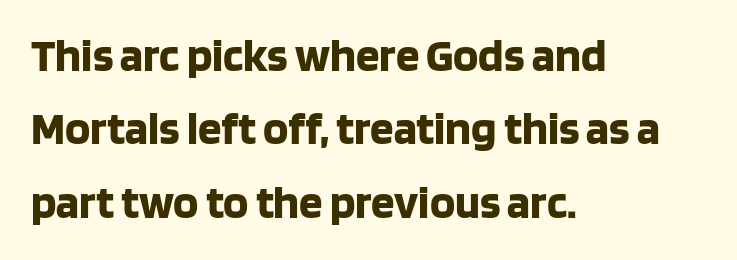
{"serif": "no", "italic": "no", "bold": "yes", "weight": "bold", "width": "normal", "stroke_contrast": "low", "x_height": "large", "monospaced": "no", "underline": "no", "align": "left", "line_spacing": "normal", "line_spacing_ratio": 1.56, "letter_spacing": "normal", "letter_spacing_em": 0.0, "glyph_px": 47}
